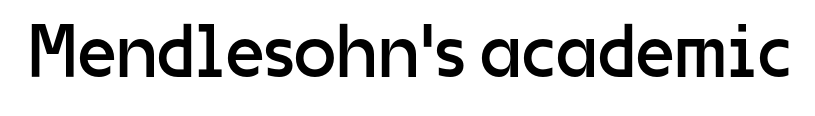
The image shows 76 px regular-weight sans-serif type, upright; set normal letter spacing, not underlined; low stroke contrast and a medium x-height.
